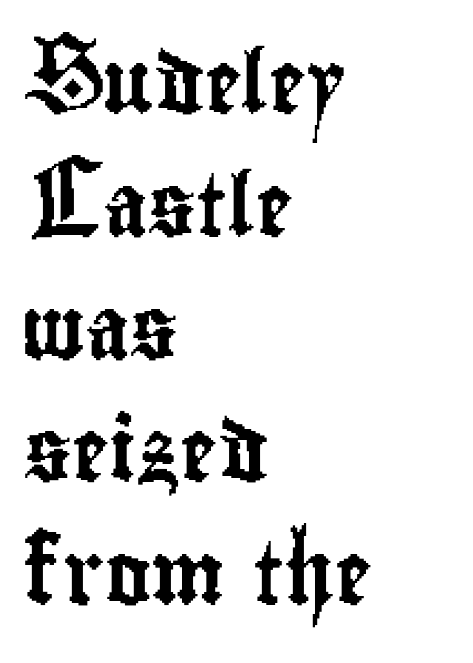
{"serif": "no", "italic": "no", "width": "condensed", "stroke_contrast": "low", "x_height": "small", "monospaced": "no", "underline": "no", "align": "left", "line_spacing": "loose", "line_spacing_ratio": 1.98, "letter_spacing": "normal", "letter_spacing_em": 0.0, "glyph_px": 62}
